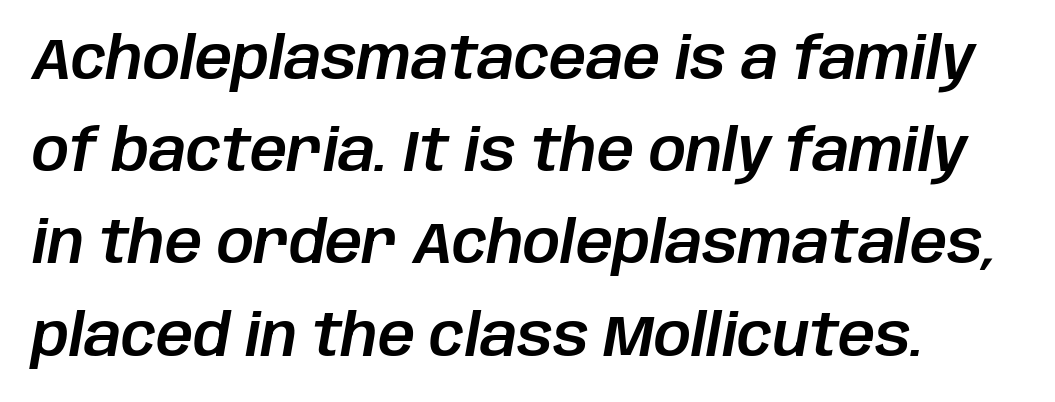
{"italic": "yes", "lean": "right", "slant_degrees": 10, "width": "normal", "stroke_contrast": "low", "x_height": "large", "monospaced": "no", "underline": "no", "line_spacing": "normal", "line_spacing_ratio": 1.59, "letter_spacing": "normal", "letter_spacing_em": 0.0, "glyph_px": 58}
